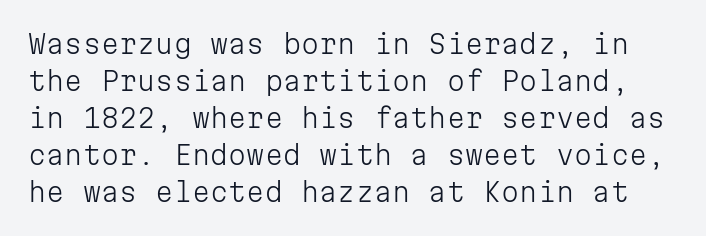
Q: Is the text bold? A: No.
Q: Is the text italic (slanted)? A: No, it is upright.
Q: Is the text underlined? A: No.
Q: Is the spacing between letters normal or unusually wide? A: Normal.
Q: Is the spacing between lines tight, normal or loose? A: Normal.
